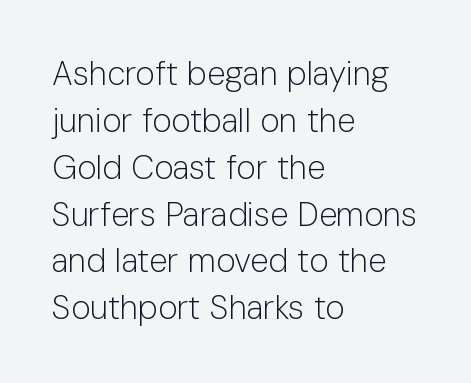
{"serif": "no", "italic": "no", "bold": "no", "weight": "light", "width": "normal", "stroke_contrast": "low", "x_height": "medium", "monospaced": "no", "underline": "no", "align": "left", "line_spacing": "normal", "line_spacing_ratio": 1.42, "letter_spacing": "normal", "letter_spacing_em": 0.0, "glyph_px": 33}
